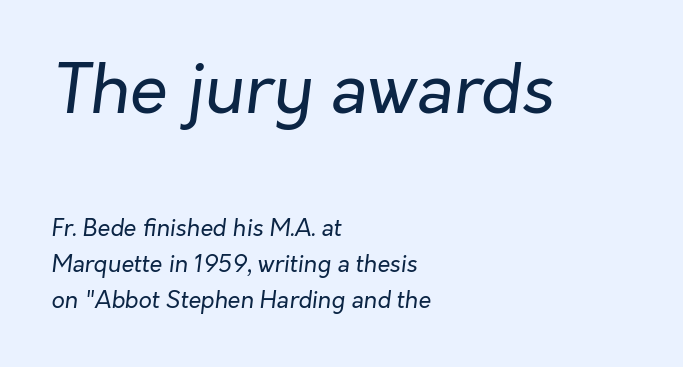
The image shows 69 px regular-weight type, italic (leaning right); set left-aligned, normal line spacing (1.57x), normal letter spacing, not underlined; the first (top) block is 3.0x larger; low stroke contrast and a medium x-height.
